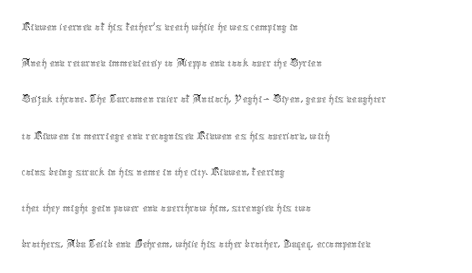
The cut favours lightness, reaching ordinary text weight at its darkest. Left-aligned paragraph, ragged on the right. There is no visible air inserted between adjacent glyphs. Has an underline been added? It has not. Upright lettering throughout. Leading matches the norm, producing a regular column.
